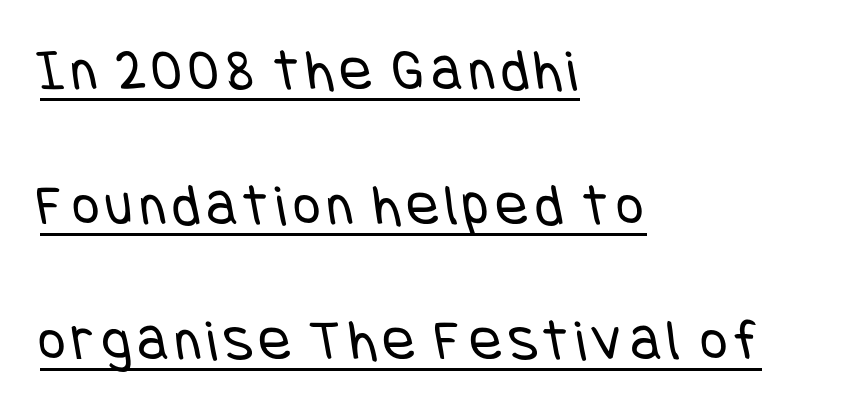
The image shows 60 px regular-weight, condensed sans-serif type; set left-aligned, loose line spacing (2.25x), underlined; low stroke contrast and a large x-height.
